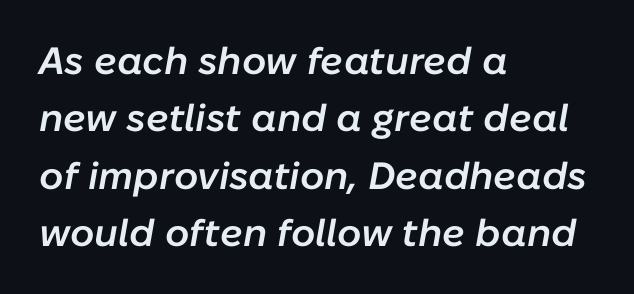
Q: Is the text bold? A: Semi-bold.
Q: Is the text italic (slanted)? A: Yes, it leans right by about 10 degrees.
Q: Is the text underlined? A: No.
Q: How is the paragraph aligned? A: Left-aligned.
Q: Is the spacing between letters normal or unusually wide? A: Normal.
Q: Is the spacing between lines tight, normal or loose? A: Normal.
Q: Width (condensed, normal, or wide)? A: Normal.
Q: Stroke contrast? A: Low.
Q: x-height? A: Medium.
Q: Monospaced? A: No.
